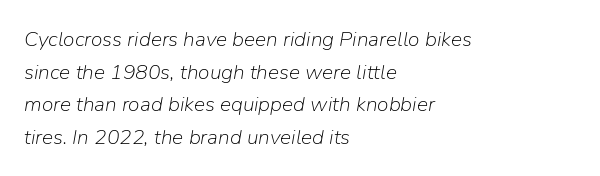
The image shows 21 px text type, italic (leaning right); set left-aligned, normal line spacing (1.55x), normal letter spacing, not underlined.
